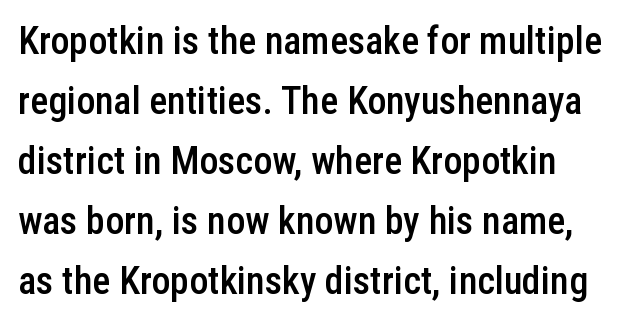
Q: Is the text bold? A: Semi-bold.
Q: Is the text italic (slanted)? A: No, it is upright.
Q: Is the typeface a serif or a sans-serif typeface? A: Sans-serif.
Q: Is the text underlined? A: No.
Q: Is the spacing between letters normal or unusually wide? A: Normal.
Q: Is the spacing between lines tight, normal or loose? A: Normal.
Q: Width (condensed, normal, or wide)? A: Condensed.
Q: Stroke contrast? A: Low.
Q: x-height? A: Medium.
Q: Monospaced? A: No.
